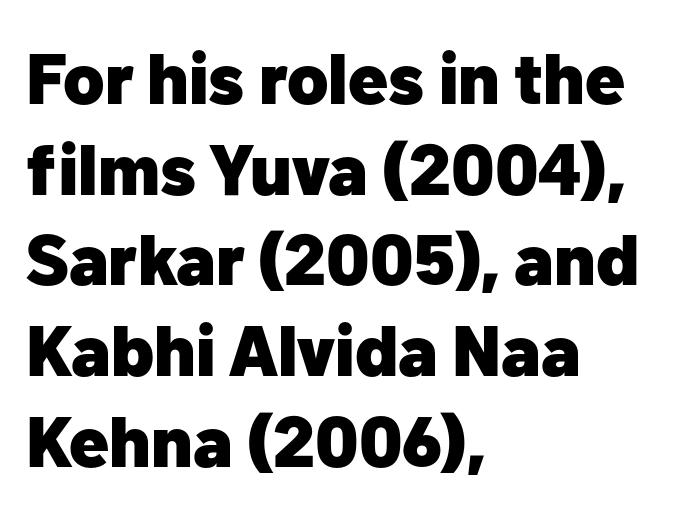
{"serif": "no", "italic": "no", "bold": "yes", "weight": "heavy", "width": "normal", "stroke_contrast": "low", "x_height": "medium", "monospaced": "no", "underline": "no", "align": "left", "line_spacing": "normal", "line_spacing_ratio": 1.26, "letter_spacing": "normal", "letter_spacing_em": 0.0, "glyph_px": 72}
